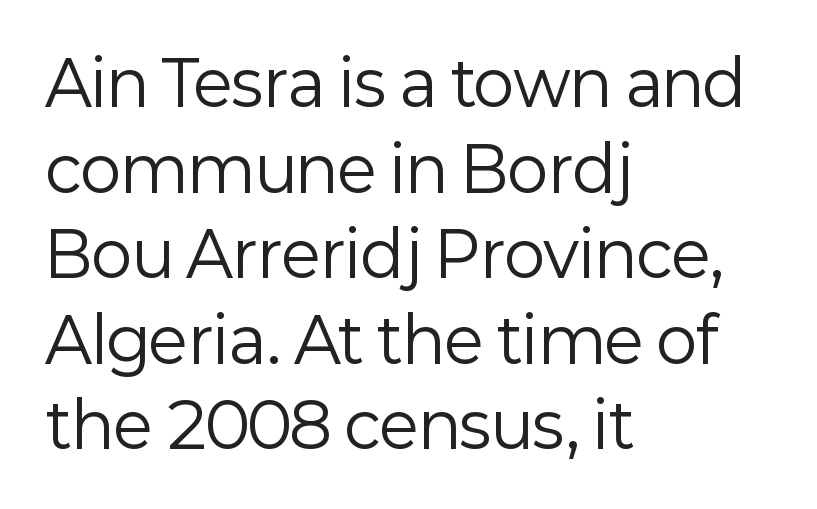
{"serif": "no", "italic": "no", "bold": "no", "weight": "regular", "width": "normal", "stroke_contrast": "low", "x_height": "medium", "monospaced": "no", "underline": "no", "align": "left", "line_spacing": "normal", "line_spacing_ratio": 1.38, "letter_spacing": "normal", "letter_spacing_em": 0.0, "glyph_px": 62}
